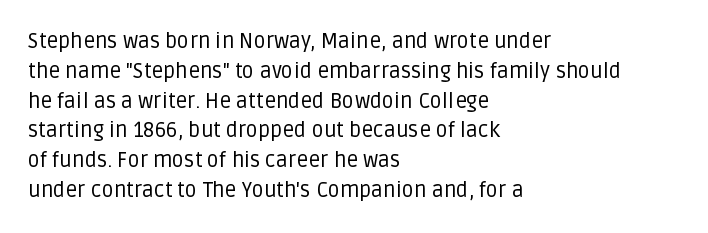
{"italic": "no", "bold": "no", "underline": "no", "align": "left", "line_spacing": "normal", "line_spacing_ratio": 1.42, "letter_spacing": "normal", "letter_spacing_em": 0.0, "glyph_px": 21}
